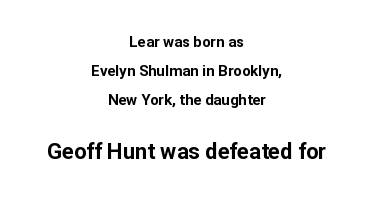
{"italic": "no", "bold": "yes", "underline": "no", "align": "center", "line_spacing": "loose", "line_spacing_ratio": 1.95, "letter_spacing": "normal", "letter_spacing_em": 0.0, "larger_block": "second", "size_ratio": 1.47, "glyph_px": 22}
